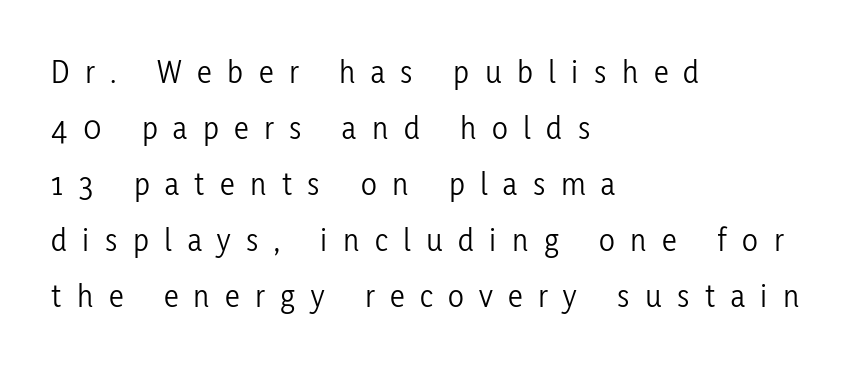
The image shows 33 px light, condensed sans-serif type, upright; set left-aligned, normal line spacing (1.7x), unusually wide letter spacing (+0.47 em), not underlined; low stroke contrast and a medium x-height.
